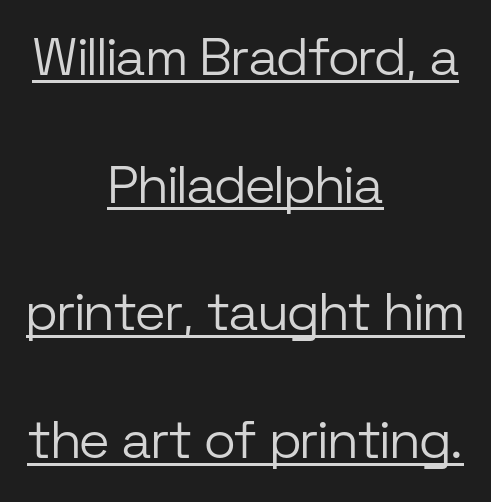
The image shows 53 px light sans-serif type, upright; set centered, loose line spacing (2.41x), normal letter spacing, underlined; low stroke contrast and a medium x-height.
